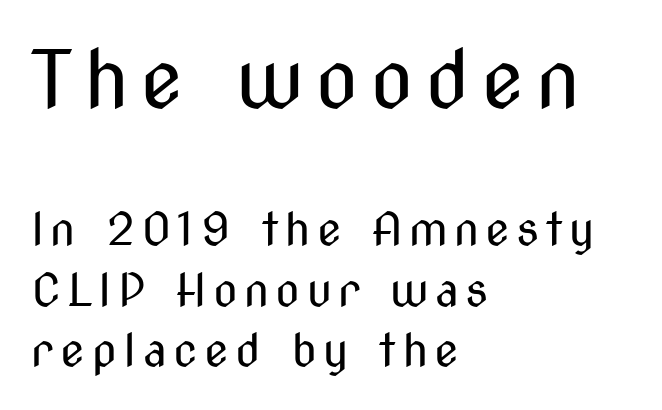
Q: Is the text bold? A: No.
Q: Is the text italic (slanted)? A: No, it is upright.
Q: Is the typeface a serif or a sans-serif typeface? A: Sans-serif.
Q: Is the text underlined? A: No.
Q: How is the paragraph aligned? A: Left-aligned.
Q: Is the spacing between lines tight, normal or loose? A: Normal.
Q: Which block of text is set in a larger size, the first (top) or the second (bottom)? A: The first (top) one.
Q: Width (condensed, normal, or wide)? A: Condensed.
Q: Stroke contrast? A: Medium.
Q: x-height? A: Medium.
Q: Monospaced? A: No.
